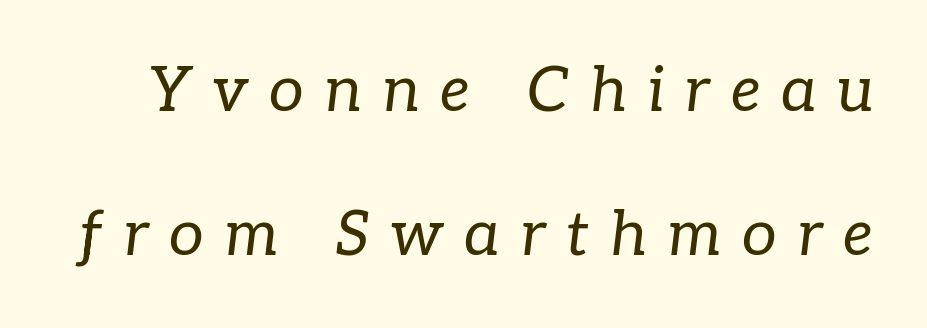
Q: Is the text bold? A: No.
Q: Is the text italic (slanted)? A: Yes, it leans right by about 7 degrees.
Q: Is the typeface a serif or a sans-serif typeface? A: Serif.
Q: Is the text underlined? A: No.
Q: Is the spacing between letters normal or unusually wide? A: Unusually wide.
Q: Is the spacing between lines tight, normal or loose? A: Loose.
Q: Width (condensed, normal, or wide)? A: Normal.
Q: Stroke contrast? A: Low.
Q: x-height? A: Medium.
Q: Monospaced? A: No.
